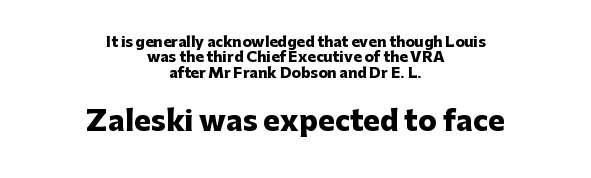
Ascenders rise straight up at ninety degrees. The passage shown has conventional tracking throughout. The face used here appears at its bigger size in the lower chunk. Descenders hang freely into open space. Check where the strokes stop: nothing finishes them off — pure sans.
